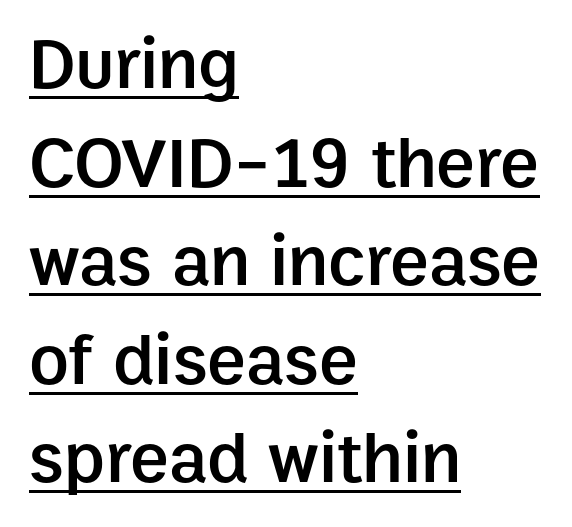
The image shows 73 px semibold sans-serif type, upright; set left-aligned, normal line spacing (1.35x), normal letter spacing, underlined; low stroke contrast and a medium x-height.
